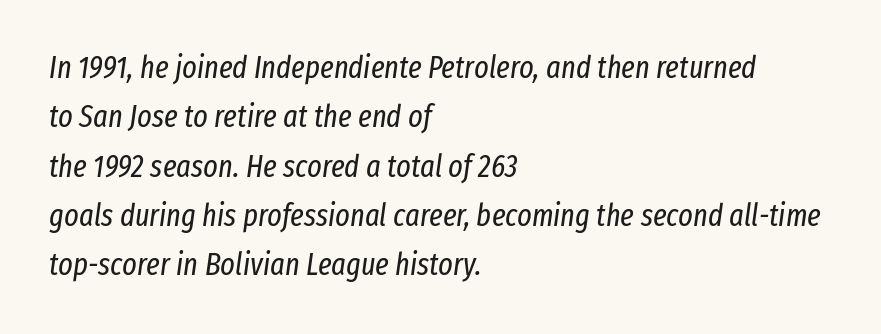
Q: Is the text bold? A: No.
Q: Is the text italic (slanted)? A: Yes, it leans right by about 8 degrees.
Q: Is the text underlined? A: No.
Q: How is the paragraph aligned? A: Left-aligned.
Q: Is the spacing between letters normal or unusually wide? A: Normal.
Q: Is the spacing between lines tight, normal or loose? A: Normal.
Q: Width (condensed, normal, or wide)? A: Condensed.
Q: Stroke contrast? A: Low.
Q: x-height? A: Medium.
Q: Monospaced? A: No.
